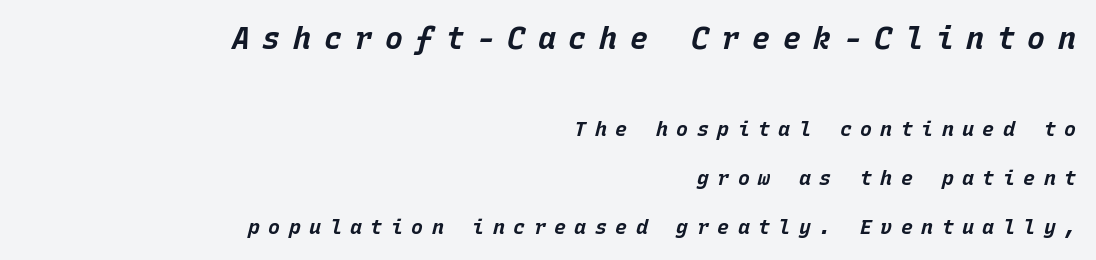
Q: Is the text bold? A: Yes.
Q: Is the text italic (slanted)? A: Yes, it leans right by about 15 degrees.
Q: Is the text underlined? A: No.
Q: How is the paragraph aligned? A: Right-aligned.
Q: Is the spacing between letters normal or unusually wide? A: Unusually wide.
Q: Is the spacing between lines tight, normal or loose? A: Loose.
Q: Which block of text is set in a larger size, the first (top) or the second (bottom)? A: The first (top) one.
Q: Width (condensed, normal, or wide)? A: Normal.
Q: Stroke contrast? A: Low.
Q: x-height? A: Large.
Q: Monospaced? A: Yes.
